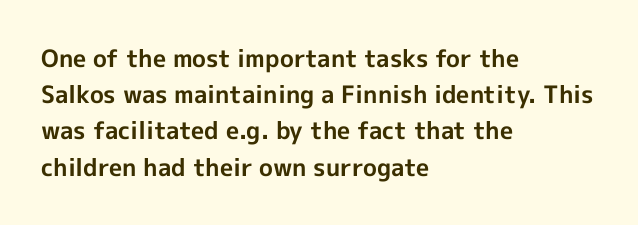
{"italic": "no", "bold": "yes", "underline": "no", "align": "left", "line_spacing": "normal", "line_spacing_ratio": 1.51, "letter_spacing": "normal", "letter_spacing_em": 0.0, "glyph_px": 24}
